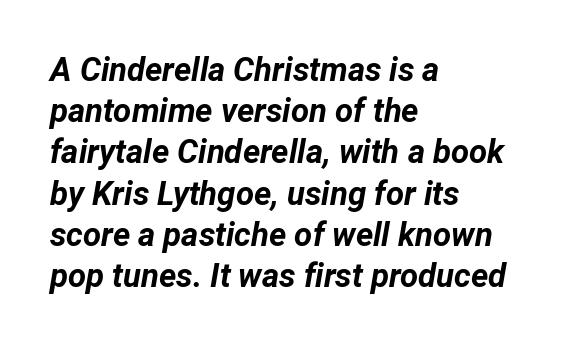
{"italic": "yes", "lean": "right", "slant_degrees": 12, "bold": "yes", "weight": "bold", "width": "normal", "stroke_contrast": "low", "x_height": "medium", "monospaced": "no", "underline": "no", "align": "left", "line_spacing": "normal", "line_spacing_ratio": 1.25, "letter_spacing": "normal", "letter_spacing_em": 0.0, "glyph_px": 33}
